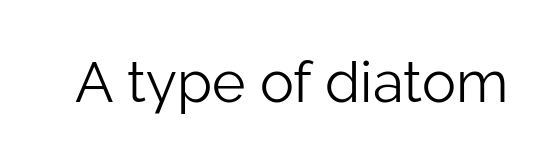
Q: Is the text bold? A: No.
Q: Is the text italic (slanted)? A: No, it is upright.
Q: Is the typeface a serif or a sans-serif typeface? A: Sans-serif.
Q: Is the text underlined? A: No.
Q: Is the spacing between letters normal or unusually wide? A: Normal.
Q: Width (condensed, normal, or wide)? A: Normal.
Q: Stroke contrast? A: Low.
Q: x-height? A: Medium.
Q: Monospaced? A: No.
